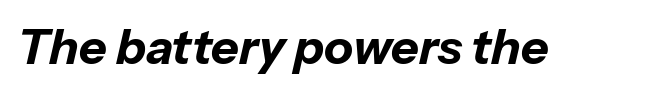
Compared with ordinary roman type, these characters are visibly tilted. In terms of letterspacing, this is plain default setting. Heavy, bold letterforms. Descender tails drop into unmarked territory. Think of a printed novel: that variable character pitch is what you see here.
